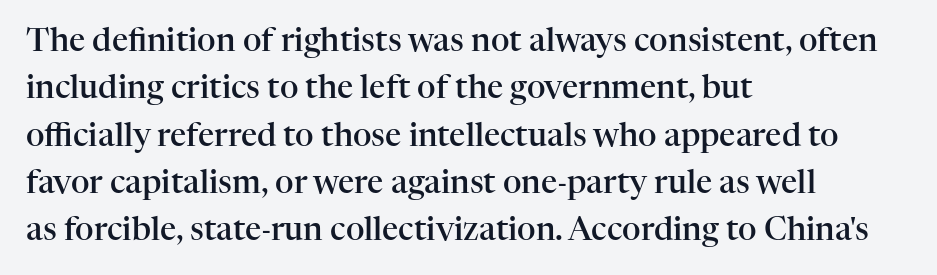
Q: Is the text bold? A: Semi-bold.
Q: Is the text italic (slanted)? A: No, it is upright.
Q: Is the typeface a serif or a sans-serif typeface? A: Serif.
Q: Is the text underlined? A: No.
Q: How is the paragraph aligned? A: Left-aligned.
Q: Is the spacing between letters normal or unusually wide? A: Normal.
Q: Is the spacing between lines tight, normal or loose? A: Normal.
Q: Width (condensed, normal, or wide)? A: Normal.
Q: Stroke contrast? A: High.
Q: x-height? A: Medium.
Q: Monospaced? A: No.
